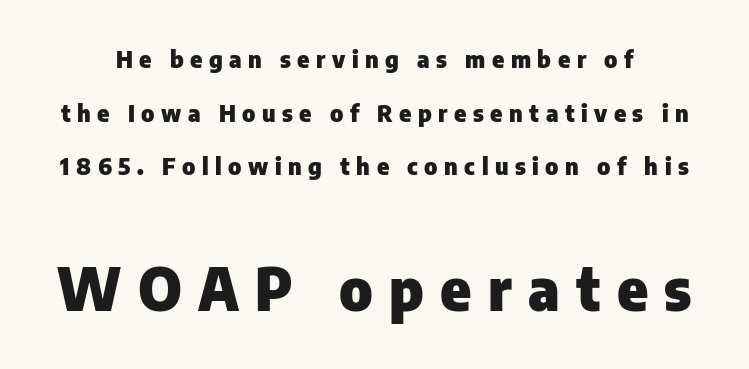
The image shows 58 px heavy sans-serif type, upright; set loose line spacing (2.33x), unusually wide letter spacing (+0.28 em), not underlined; the second (bottom) block is 2.52x larger; low stroke contrast and a medium x-height.
